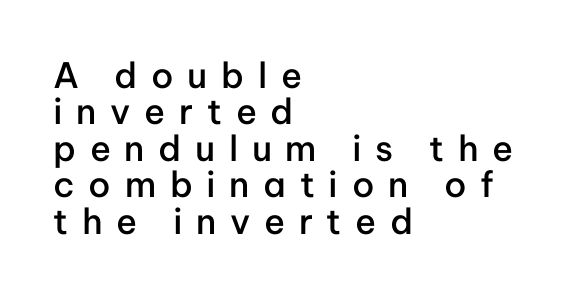
{"serif": "no", "italic": "no", "bold": "semi", "weight": "semibold", "width": "normal", "stroke_contrast": "low", "x_height": "medium", "monospaced": "no", "underline": "no", "align": "left", "line_spacing": "tight", "line_spacing_ratio": 1.04, "letter_spacing": "wide", "letter_spacing_em": 0.39, "glyph_px": 35}
